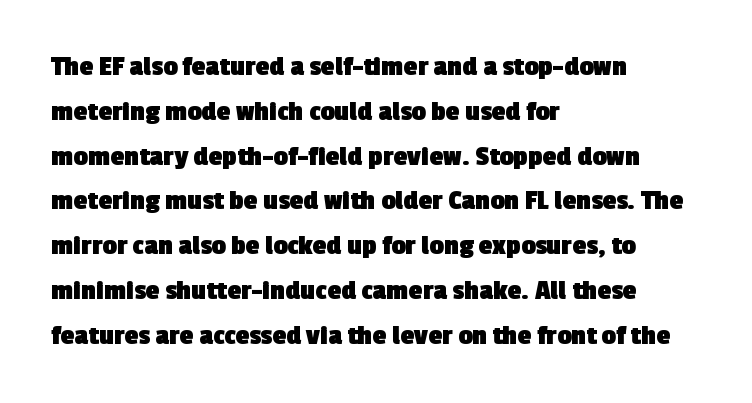
The image shows 28 px heavy sans-serif type; set left-aligned, normal line spacing (1.6x), normal letter spacing, not underlined; a medium x-height.
